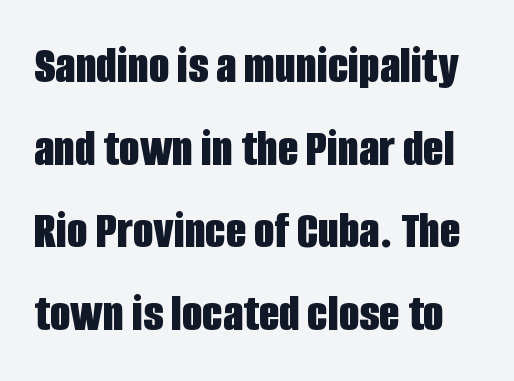
{"serif": "no", "italic": "no", "bold": "yes", "weight": "bold", "width": "condensed", "stroke_contrast": "low", "x_height": "large", "monospaced": "no", "underline": "no", "line_spacing": "normal", "line_spacing_ratio": 1.56, "letter_spacing": "normal", "letter_spacing_em": 0.0, "glyph_px": 53}
